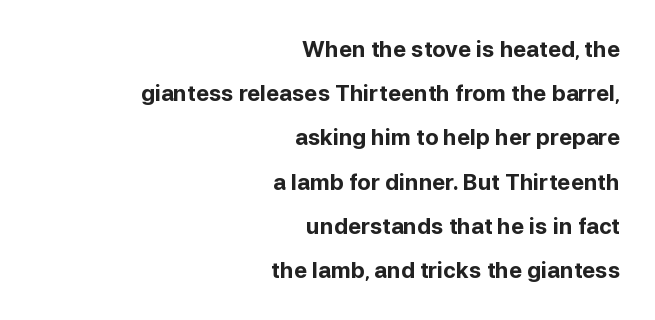
Check under the words: just untouched page. Teacher's note: observe the even right margin — that is flush-right alignment. Successive baselines arrive slowly, with a big drop between each. This rendering leaves character spacing at its baseline value.
